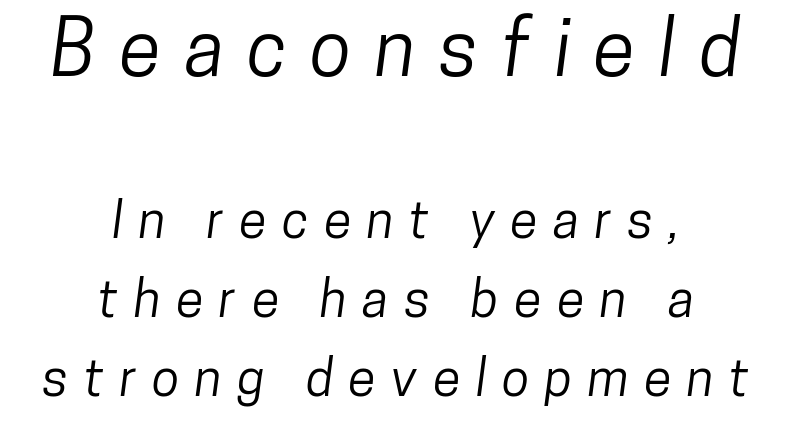
Q: Is the typeface a serif or a sans-serif typeface? A: Sans-serif.
Q: Is the text underlined? A: No.
Q: How is the paragraph aligned? A: Centered.
Q: Is the spacing between letters normal or unusually wide? A: Unusually wide.
Q: Is the spacing between lines tight, normal or loose? A: Normal.
Q: Which block of text is set in a larger size, the first (top) or the second (bottom)? A: The first (top) one.
Q: Width (condensed, normal, or wide)? A: Condensed.
Q: Stroke contrast? A: Low.
Q: x-height? A: Medium.
Q: Monospaced? A: No.
